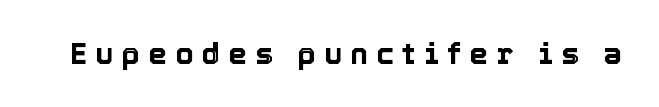
The image shows 30 px text type, upright; set unusually wide letter spacing (+0.27 em), not underlined; a medium x-height.
